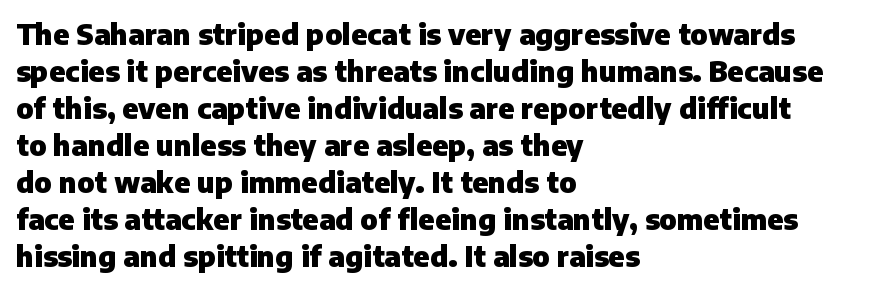
To sum up the face: it is a sans, with no serifs. Is this a fixed-width face? No — the glyphs have proportional, varying widths. Each line starts at the same left margin while the right side varies. Underline: absent.
